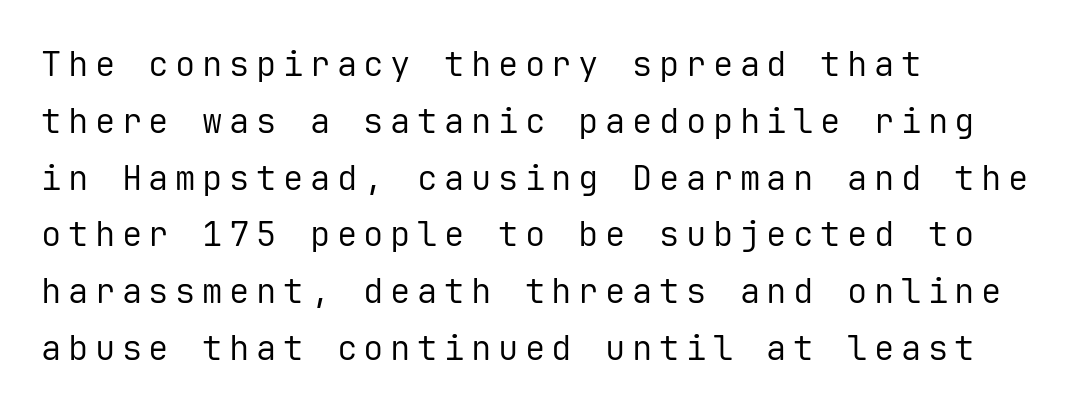
{"serif": "no", "italic": "no", "bold": "no", "weight": "regular", "width": "normal", "stroke_contrast": "low", "x_height": "medium", "monospaced": "yes", "underline": "no", "align": "left", "line_spacing": "normal", "line_spacing_ratio": 1.67, "glyph_px": 34}
